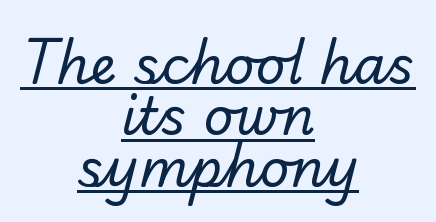
The typeface chosen for these lines omits serifs. The type is set solid horizontally, with unmodified tracking. Very little white space separates one row of letters from the next. Compared with a flush-left layout, this one balances lines on the center instead. Notice how a bar underscores the lettering throughout. Stems and bowls with no extra thickness — not bold.
